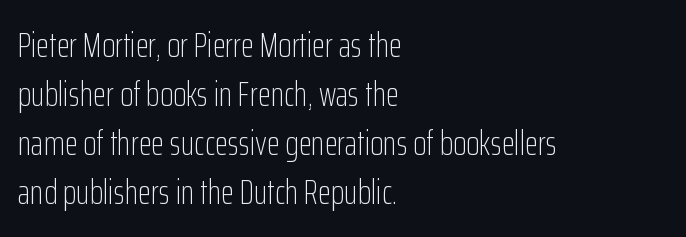
{"serif": "no", "italic": "no", "bold": "no", "weight": "light", "width": "condensed", "stroke_contrast": "low", "x_height": "medium", "monospaced": "no", "underline": "no", "align": "left", "line_spacing": "normal", "line_spacing_ratio": 1.44, "letter_spacing": "normal", "letter_spacing_em": 0.0, "glyph_px": 34}
